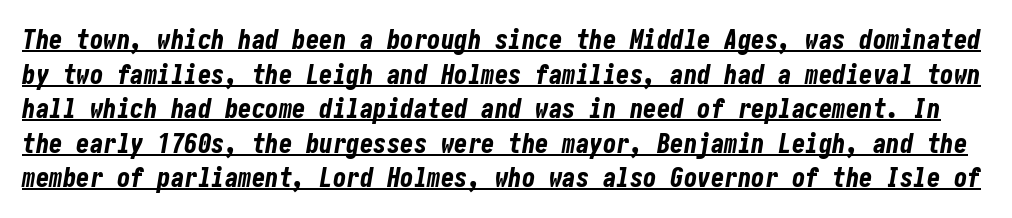
Q: Is the text bold? A: Yes.
Q: Is the text italic (slanted)? A: Yes, it leans right by about 10 degrees.
Q: Is the text underlined? A: Yes.
Q: Is the spacing between letters normal or unusually wide? A: Normal.
Q: Is the spacing between lines tight, normal or loose? A: Normal.
